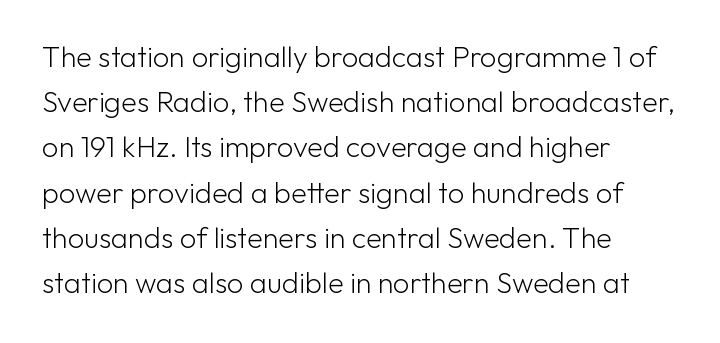
{"serif": "no", "italic": "no", "bold": "no", "weight": "light", "width": "normal", "stroke_contrast": "low", "x_height": "medium", "monospaced": "no", "underline": "no", "align": "left", "line_spacing": "normal", "line_spacing_ratio": 1.56, "letter_spacing": "normal", "letter_spacing_em": 0.0, "glyph_px": 29}
